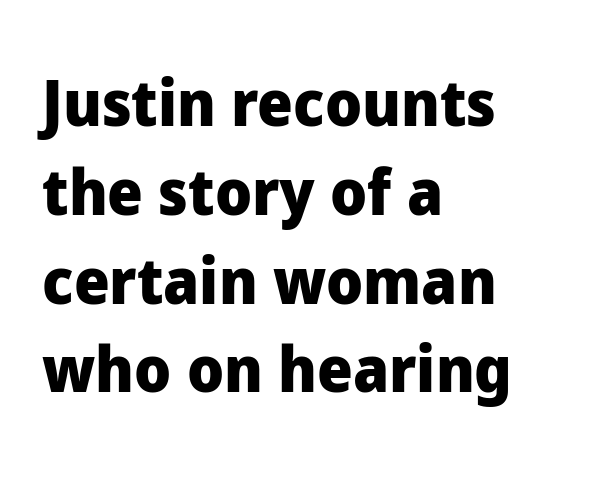
The image shows 63 px heavy sans-serif type, upright; set left-aligned, normal line spacing (1.41x), normal letter spacing, not underlined; low stroke contrast and a medium x-height.
